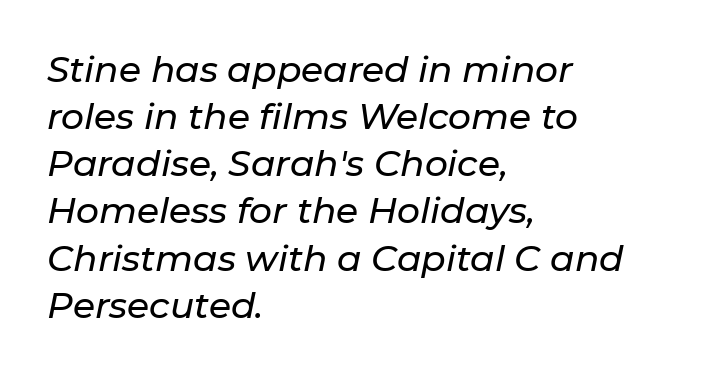
{"italic": "yes", "lean": "right", "slant_degrees": 11, "width": "normal", "stroke_contrast": "low", "x_height": "medium", "monospaced": "no", "underline": "no", "align": "left", "line_spacing": "normal", "line_spacing_ratio": 1.31, "letter_spacing": "normal", "letter_spacing_em": 0.0, "glyph_px": 36}
